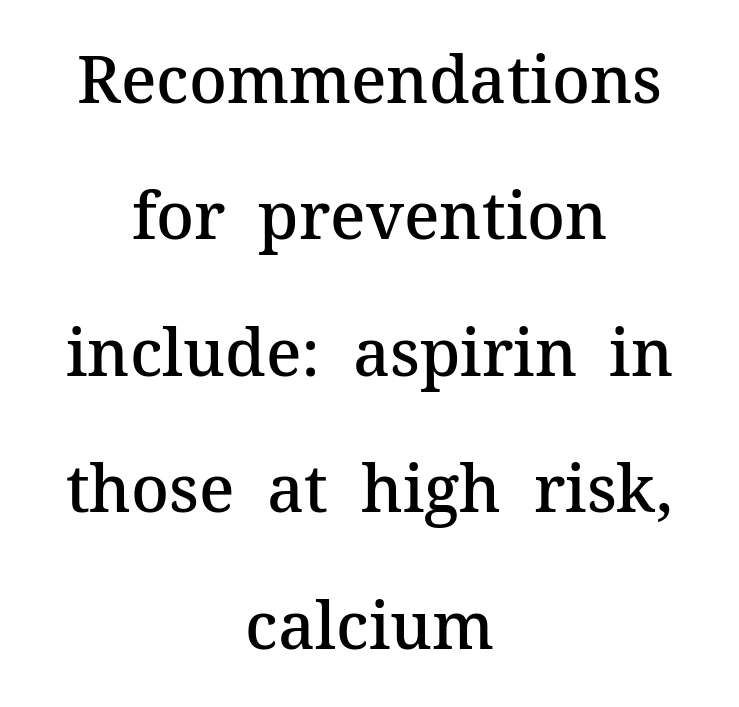
{"serif": "yes", "italic": "no", "bold": "semi", "weight": "semibold", "width": "normal", "stroke_contrast": "medium", "x_height": "medium", "monospaced": "no", "underline": "no", "align": "center", "line_spacing": "loose", "line_spacing_ratio": 2.1, "letter_spacing": "normal", "letter_spacing_em": 0.0, "glyph_px": 65}
